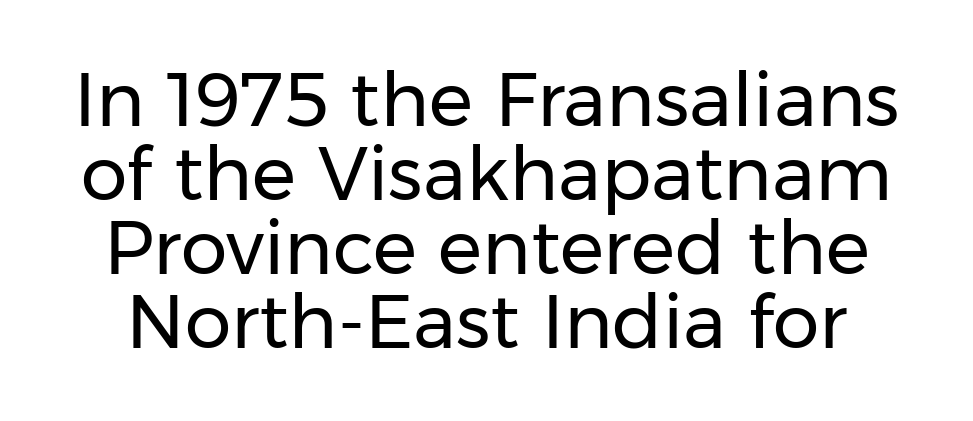
{"serif": "no", "italic": "no", "bold": "no", "weight": "regular", "width": "normal", "stroke_contrast": "low", "x_height": "medium", "monospaced": "no", "underline": "no", "line_spacing": "tight", "line_spacing_ratio": 1.0, "letter_spacing": "normal", "letter_spacing_em": 0.0, "glyph_px": 74}
